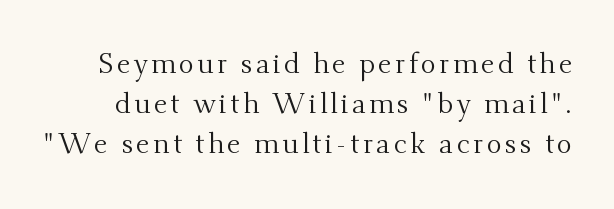
Do the characters align in a grid? No, the font is proportional. The foot of each line stays bare and open. The block of text has a typical density, with ordinary space between rows. Ascenders rise straight up at ninety degrees. Is this a heavy cut? Hardly; it is regular or lighter. Type style note: has serifs.
